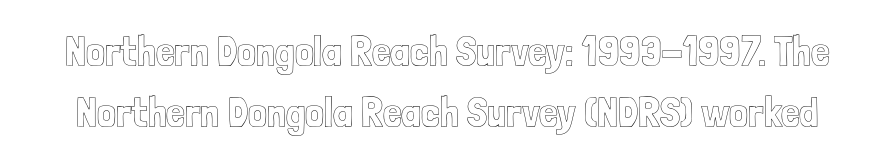
{"italic": "no", "width": "condensed", "x_height": "medium", "monospaced": "no", "underline": "no", "line_spacing": "normal", "line_spacing_ratio": 1.46, "letter_spacing": "normal", "letter_spacing_em": 0.0, "glyph_px": 42}
